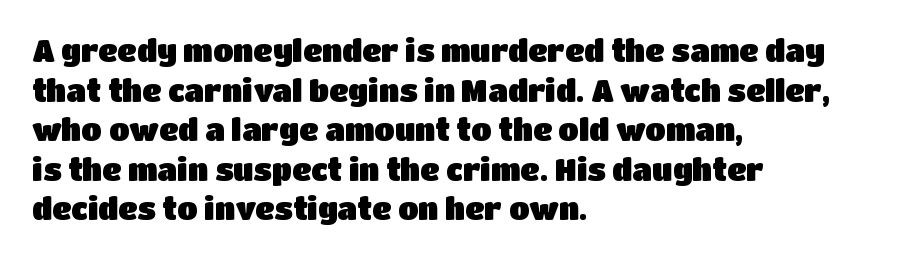
The image shows 30 px sans-serif type, upright; set left-aligned, normal line spacing (1.32x), normal letter spacing, not underlined; low stroke contrast and a large x-height.
